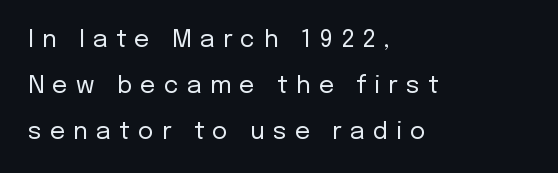
The letters look calm and open, with moderate or lighter stems. The paragraph shown leans on its left margin. Underlining? Definitely not there. Quick note: interline space is abundant.
